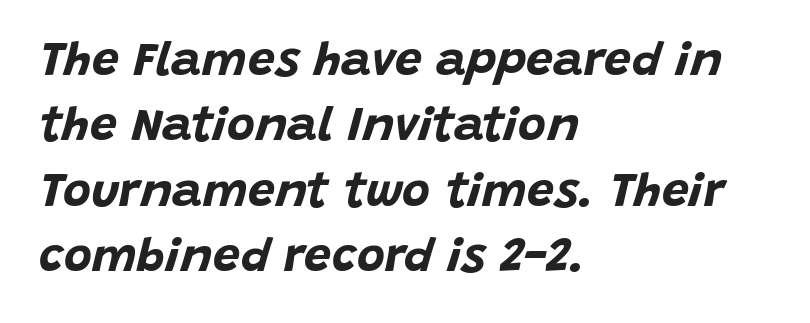
The image shows 48 px bold type, italic (leaning right); set left-aligned, normal line spacing (1.36x), normal letter spacing, not underlined; low stroke contrast and a large x-height.
